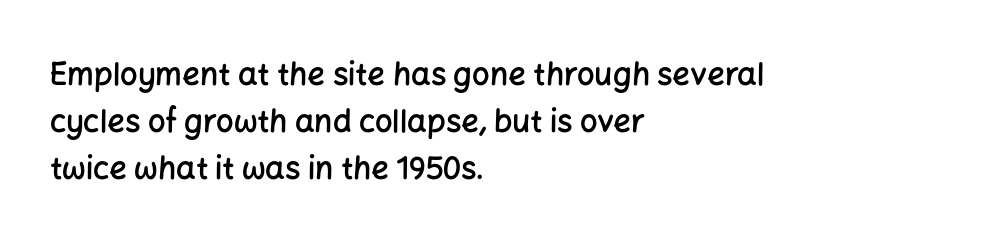
The image shows 31 px semibold sans-serif type, upright; set left-aligned, normal line spacing (1.52x), normal letter spacing, not underlined; low stroke contrast and a medium x-height.
